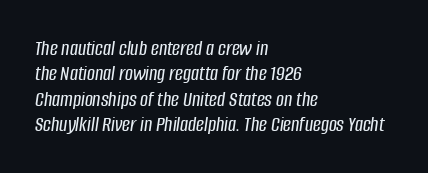
The image shows 22 px text type, italic (leaning right); set left-aligned, tight line spacing (1.15x), normal letter spacing, not underlined.
